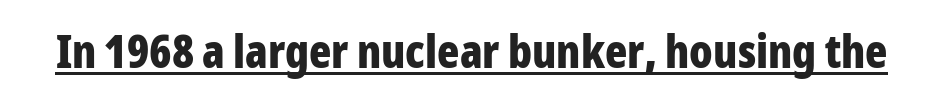
Q: Is the text bold? A: Yes.
Q: Is the text italic (slanted)? A: No, it is upright.
Q: Is the typeface a serif or a sans-serif typeface? A: Sans-serif.
Q: Is the text underlined? A: Yes.
Q: Is the spacing between letters normal or unusually wide? A: Normal.
Q: Width (condensed, normal, or wide)? A: Condensed.
Q: Stroke contrast? A: Low.
Q: x-height? A: Medium.
Q: Monospaced? A: No.
